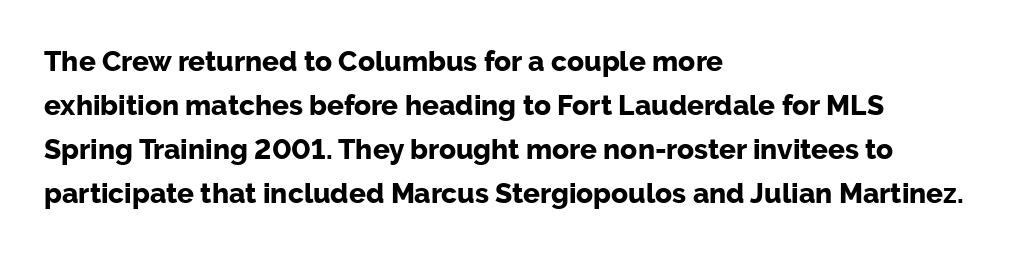
The image shows 28 px bold sans-serif type, upright; set left-aligned, normal line spacing (1.57x), normal letter spacing, not underlined; low stroke contrast and a medium x-height.
